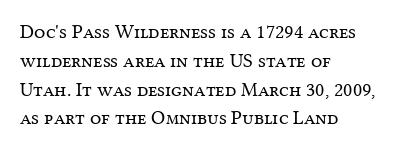
Q: Is the text bold? A: No.
Q: Is the text italic (slanted)? A: No, it is upright.
Q: Is the text underlined? A: No.
Q: How is the paragraph aligned? A: Left-aligned.
Q: Is the spacing between letters normal or unusually wide? A: Normal.
Q: Is the spacing between lines tight, normal or loose? A: Normal.
